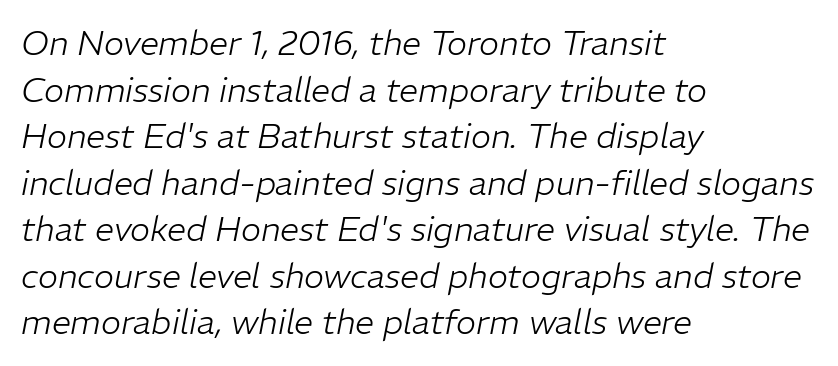
Q: Is the text bold? A: No.
Q: Is the text italic (slanted)? A: Yes, it leans right by about 11 degrees.
Q: Is the text underlined? A: No.
Q: How is the paragraph aligned? A: Left-aligned.
Q: Is the spacing between letters normal or unusually wide? A: Normal.
Q: Is the spacing between lines tight, normal or loose? A: Normal.
Q: Width (condensed, normal, or wide)? A: Normal.
Q: Stroke contrast? A: Low.
Q: x-height? A: Medium.
Q: Monospaced? A: No.
